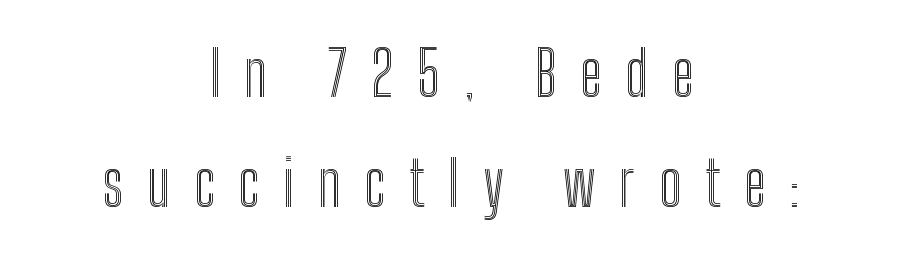
The image shows 63 px condensed type, upright; set centered, line spacing 1.74x, unusually wide letter spacing (+0.37 em), not underlined; a medium x-height.
